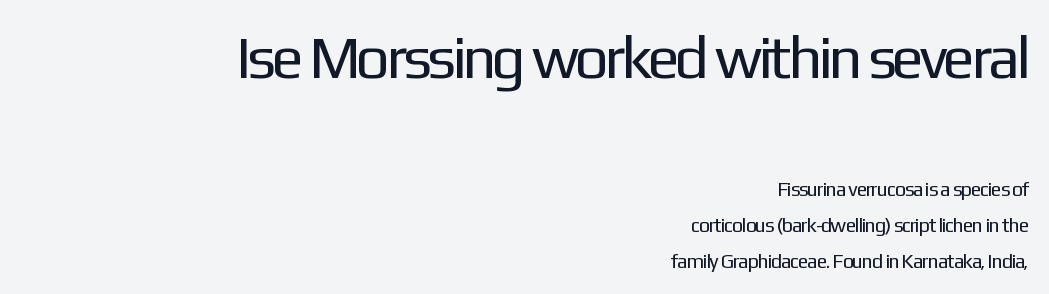
The baseline area is clear. Here the glyphs are tracked normally, forming tight word shapes. Where is the straight margin? On the right. Vertical stems look standard width or narrower in stroke. Does the bottom block carry the larger type? No, the top block does. Do the characters align in a grid? No, the font is proportional.
